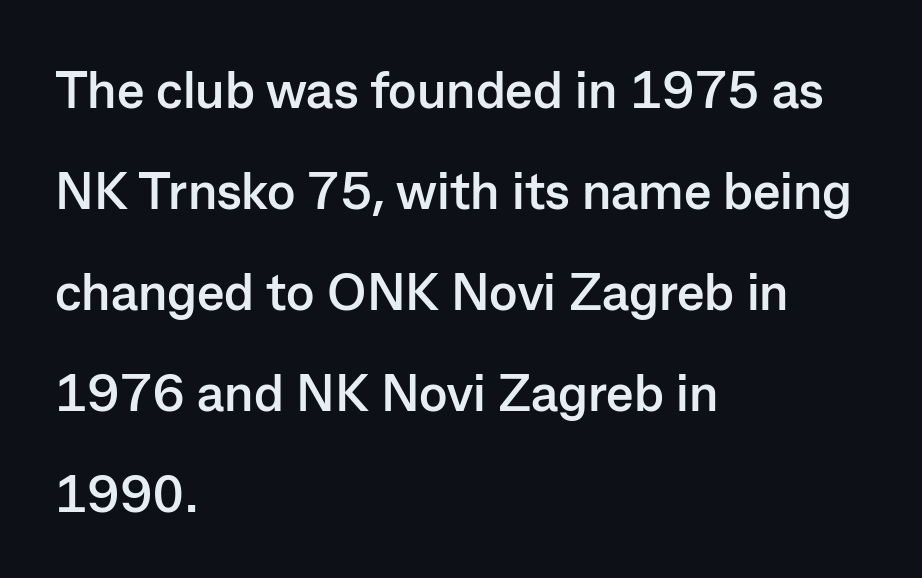
Q: Is the text bold? A: Yes.
Q: Is the text italic (slanted)? A: No, it is upright.
Q: Is the typeface a serif or a sans-serif typeface? A: Sans-serif.
Q: Is the text underlined? A: No.
Q: How is the paragraph aligned? A: Left-aligned.
Q: Is the spacing between letters normal or unusually wide? A: Normal.
Q: Is the spacing between lines tight, normal or loose? A: Loose.
Q: Width (condensed, normal, or wide)? A: Normal.
Q: Stroke contrast? A: Low.
Q: x-height? A: Medium.
Q: Monospaced? A: No.
